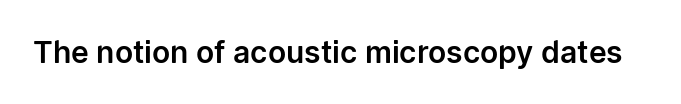
The image shows 30 px sans-serif type, upright; set normal letter spacing, not underlined; low stroke contrast and a medium x-height.
